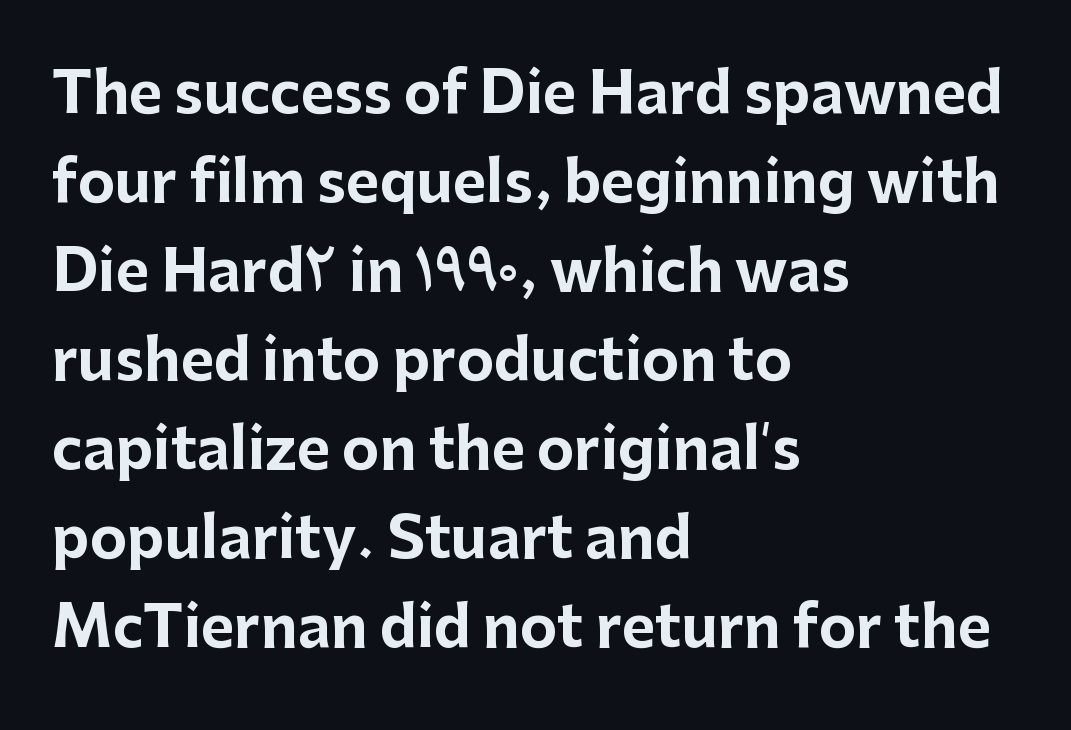
Observe the ordinary spacing: letters are neighbours, not strangers. The paragraph has a hard left edge and a soft right edge. Chunky letters — that's bold for sure. Style check: upright. The words here are not underlined. Does the type have serifs? No, each stem ends abruptly.
